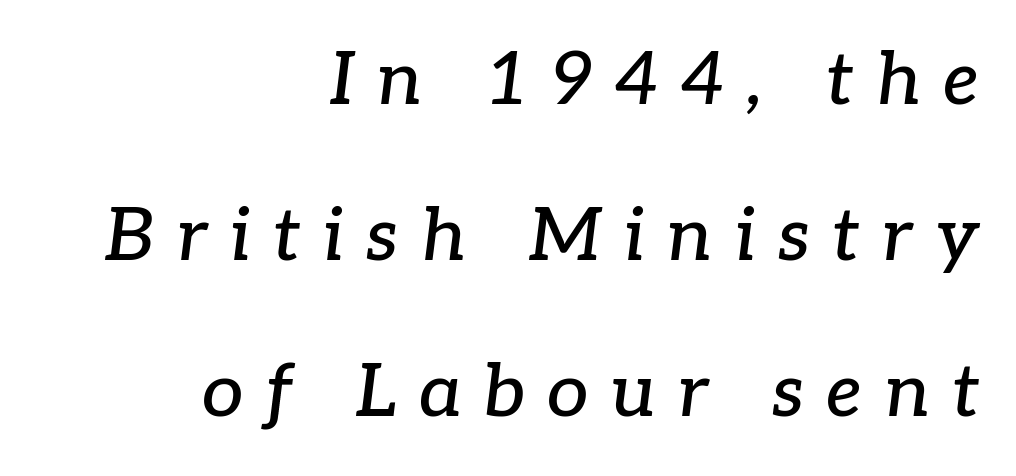
Tracking here is generous; glyphs stand well apart from one another. Does the copy run flush right? Yes — the right margin is perfectly even. The block of text is sparse from top to bottom, with ample space between rows. The letters are slanted; this is an italic face. Any mark beneath the type? The region is blank. The passage shown is typed in a proportional face where columns would drift.
